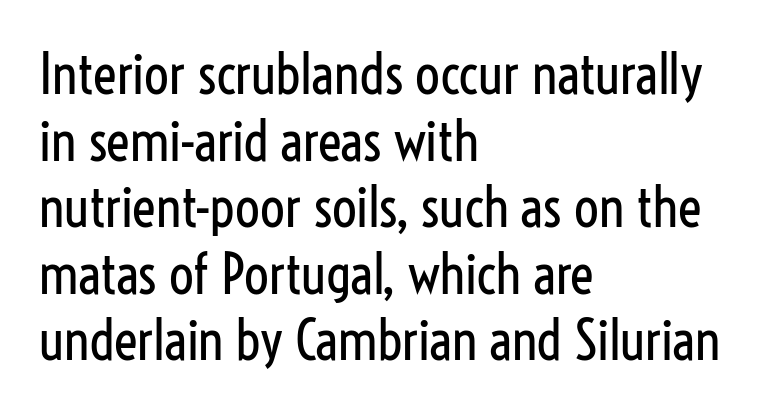
{"serif": "no", "italic": "no", "bold": "no", "weight": "regular", "width": "condensed", "stroke_contrast": "low", "x_height": "medium", "monospaced": "no", "underline": "no", "align": "left", "line_spacing_ratio": 1.21, "letter_spacing": "normal", "letter_spacing_em": 0.0, "glyph_px": 55}
